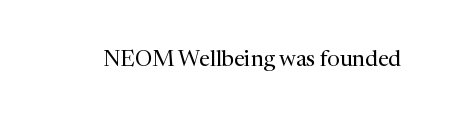
Q: Is the text bold? A: No.
Q: Is the text italic (slanted)? A: No, it is upright.
Q: Is the text underlined? A: No.
Q: Is the spacing between letters normal or unusually wide? A: Normal.
